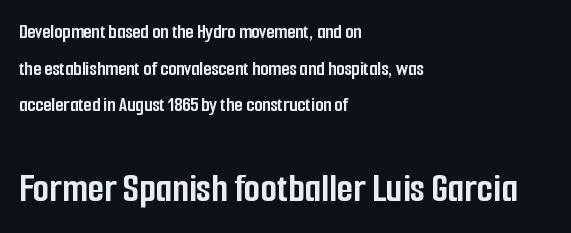
The image shows 42 px semibold, condensed sans-serif type, upright; set left-aligned, line spacing 1.75x, normal letter spacing, not underlined; the second (bottom) block is 2.0x larger; low stroke contrast and a medium x-height.
